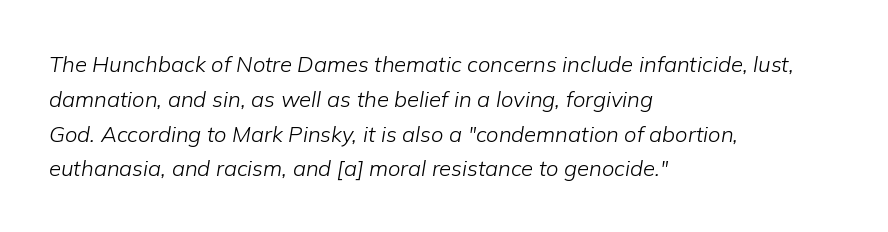
{"italic": "yes", "lean": "right", "slant_degrees": 9, "bold": "no", "underline": "no", "align": "left", "line_spacing": "normal", "line_spacing_ratio": 1.58, "letter_spacing": "normal", "letter_spacing_em": 0.0, "glyph_px": 22}
